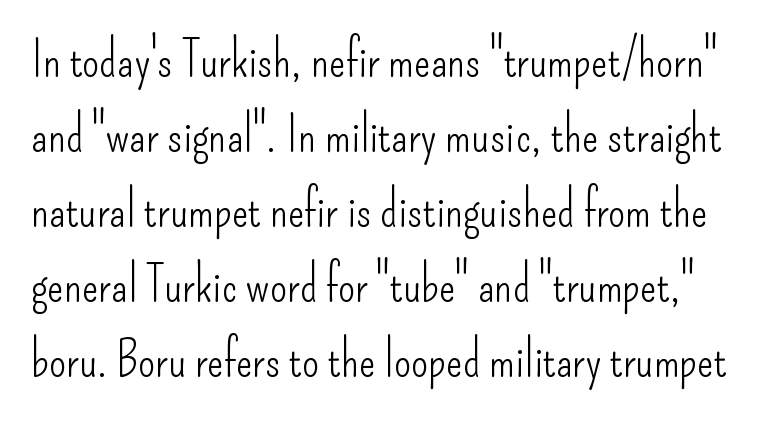
Q: Is the text bold? A: No.
Q: Is the text italic (slanted)? A: No, it is upright.
Q: Is the typeface a serif or a sans-serif typeface? A: Sans-serif.
Q: Is the text underlined? A: No.
Q: Is the spacing between letters normal or unusually wide? A: Normal.
Q: Is the spacing between lines tight, normal or loose? A: Normal.
Q: Width (condensed, normal, or wide)? A: Condensed.
Q: Stroke contrast? A: Low.
Q: x-height? A: Small.
Q: Monospaced? A: No.
